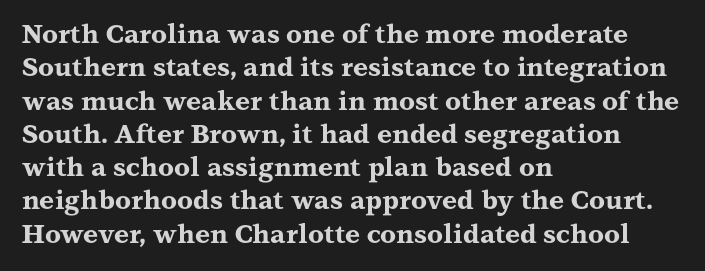
The image shows 26 px bold type, upright; set left-aligned, normal line spacing (1.28x), normal letter spacing, not underlined.
